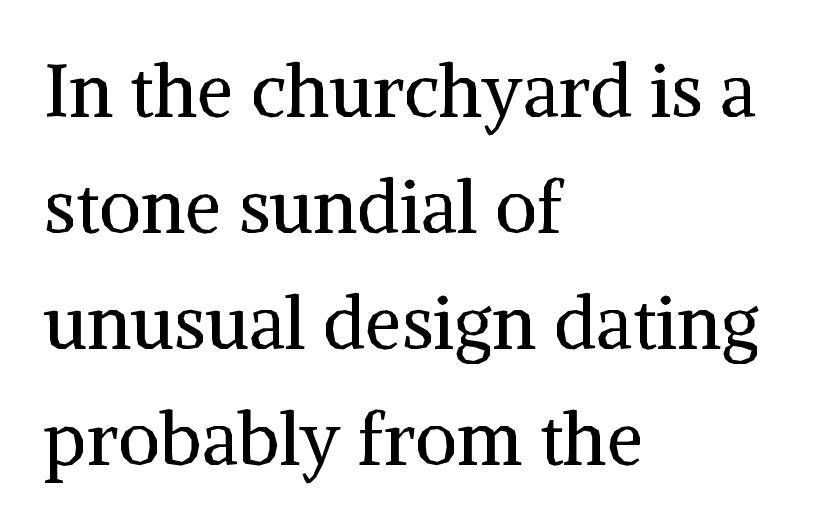
{"serif": "yes", "italic": "no", "bold": "no", "weight": "regular", "width": "normal", "stroke_contrast": "medium", "x_height": "medium", "monospaced": "no", "underline": "no", "align": "left", "line_spacing": "normal", "line_spacing_ratio": 1.59, "letter_spacing": "normal", "letter_spacing_em": 0.0, "glyph_px": 73}
